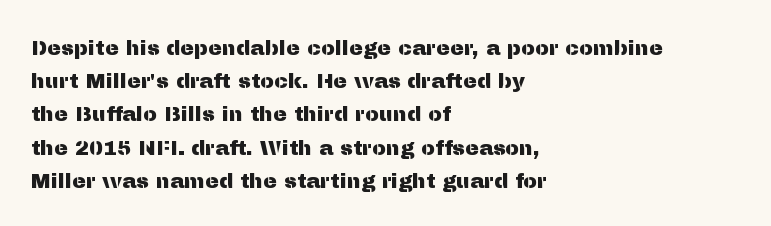
The image shows 21 px text type, upright; set left-aligned, normal line spacing (1.58x), normal letter spacing, not underlined.
